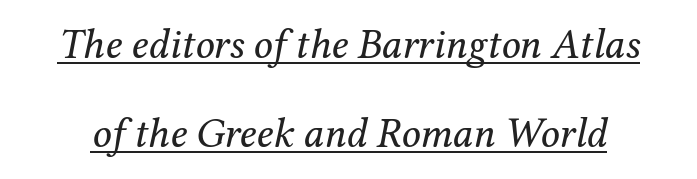
Q: Is the text bold? A: No.
Q: Is the text italic (slanted)? A: Yes, it leans right by about 12 degrees.
Q: Is the typeface a serif or a sans-serif typeface? A: Serif.
Q: Is the text underlined? A: Yes.
Q: Is the spacing between letters normal or unusually wide? A: Normal.
Q: Is the spacing between lines tight, normal or loose? A: Loose.
Q: Width (condensed, normal, or wide)? A: Normal.
Q: Stroke contrast? A: Medium.
Q: x-height? A: Medium.
Q: Monospaced? A: No.
